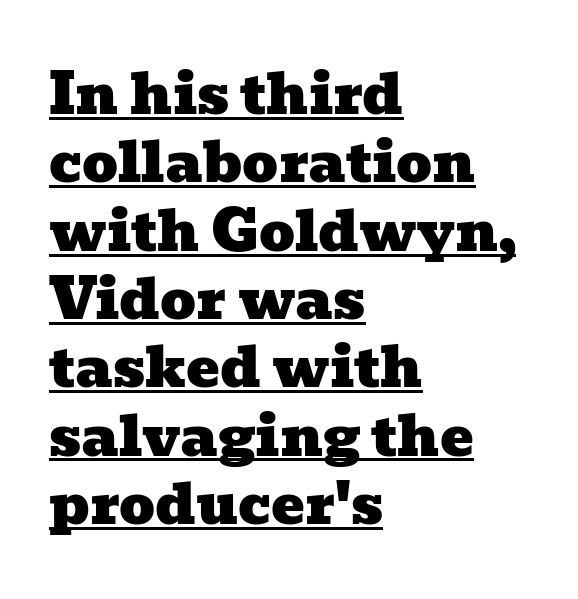
The image shows 56 px wide serif type; set left-aligned, line spacing 1.22x, normal letter spacing, underlined; low stroke contrast and a medium x-height.
